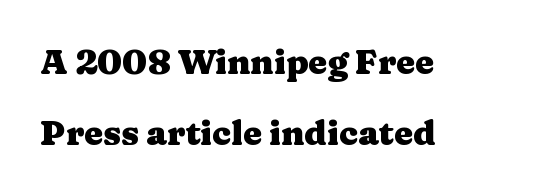
A serif font was chosen for this passage. No italicization has been applied; the sample stays upright. Baseline-to-baseline distance is far greater than the letter height. The strip under each line holds only bare page.
